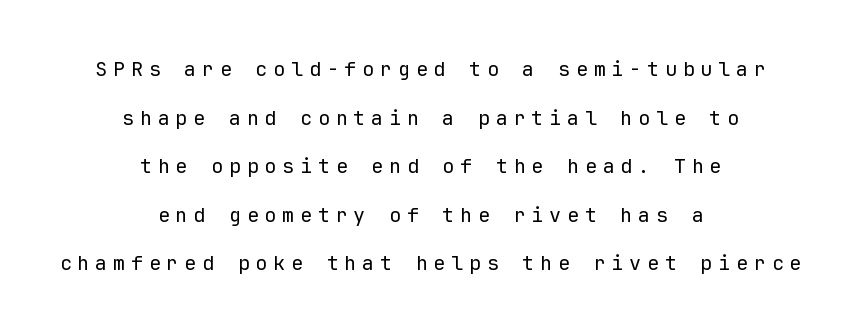
The image shows 20 px text type, upright; set centered, loose line spacing (2.43x), unusually wide letter spacing (+0.29 em), not underlined.
